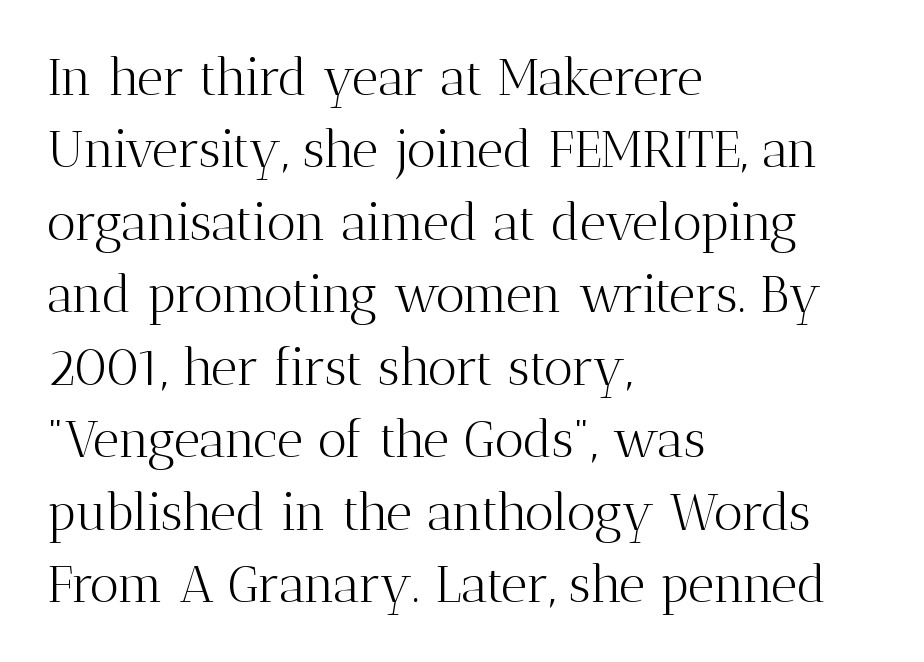
Q: Is the text bold? A: No.
Q: Is the text italic (slanted)? A: No, it is upright.
Q: Is the typeface a serif or a sans-serif typeface? A: Serif.
Q: Is the text underlined? A: No.
Q: How is the paragraph aligned? A: Left-aligned.
Q: Is the spacing between letters normal or unusually wide? A: Normal.
Q: Is the spacing between lines tight, normal or loose? A: Normal.
Q: Width (condensed, normal, or wide)? A: Normal.
Q: Stroke contrast? A: Medium.
Q: x-height? A: Medium.
Q: Monospaced? A: No.
